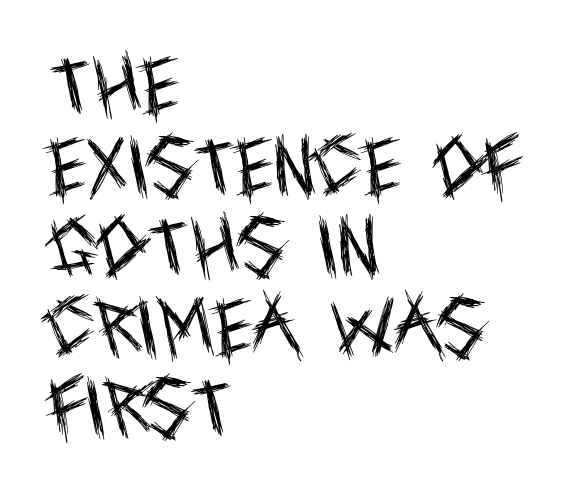
Q: Is the text bold? A: No.
Q: Is the text italic (slanted)? A: No, it is upright.
Q: Is the typeface a serif or a sans-serif typeface? A: Sans-serif.
Q: Is the text underlined? A: No.
Q: How is the paragraph aligned? A: Left-aligned.
Q: Is the spacing between letters normal or unusually wide? A: Normal.
Q: Width (condensed, normal, or wide)? A: Condensed.
Q: x-height? A: Large.
Q: Monospaced? A: No.
